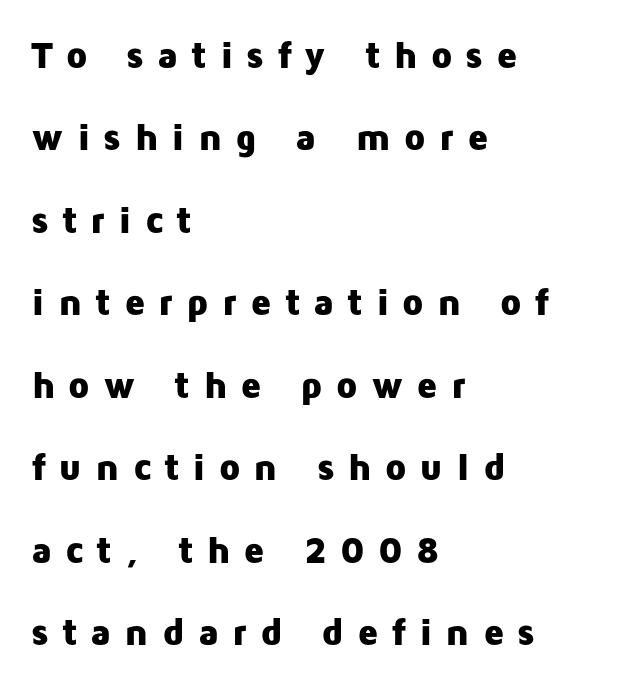
Q: Is the text bold? A: Yes.
Q: Is the text italic (slanted)? A: No, it is upright.
Q: Is the typeface a serif or a sans-serif typeface? A: Sans-serif.
Q: Is the text underlined? A: No.
Q: How is the paragraph aligned? A: Left-aligned.
Q: Is the spacing between letters normal or unusually wide? A: Unusually wide.
Q: Is the spacing between lines tight, normal or loose? A: Loose.
Q: Width (condensed, normal, or wide)? A: Normal.
Q: Stroke contrast? A: Low.
Q: x-height? A: Medium.
Q: Monospaced? A: No.
